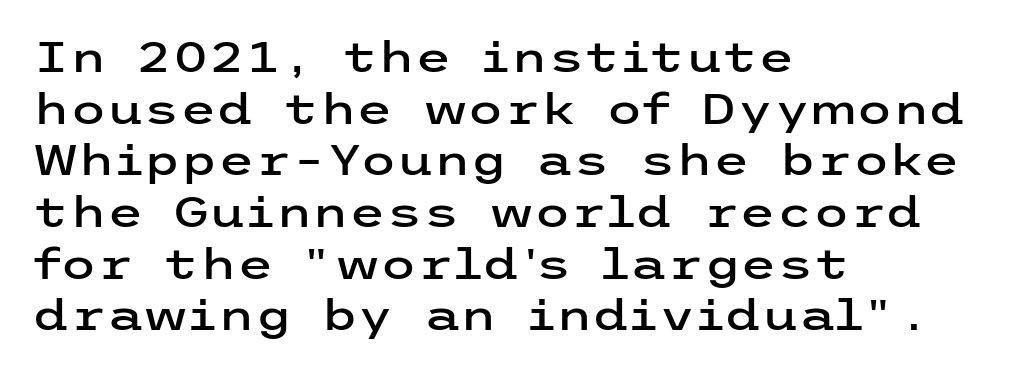
The image shows 42 px wide sans-serif type, upright; set left-aligned, line spacing 1.23x, normal letter spacing, not underlined; low stroke contrast and a medium x-height.
